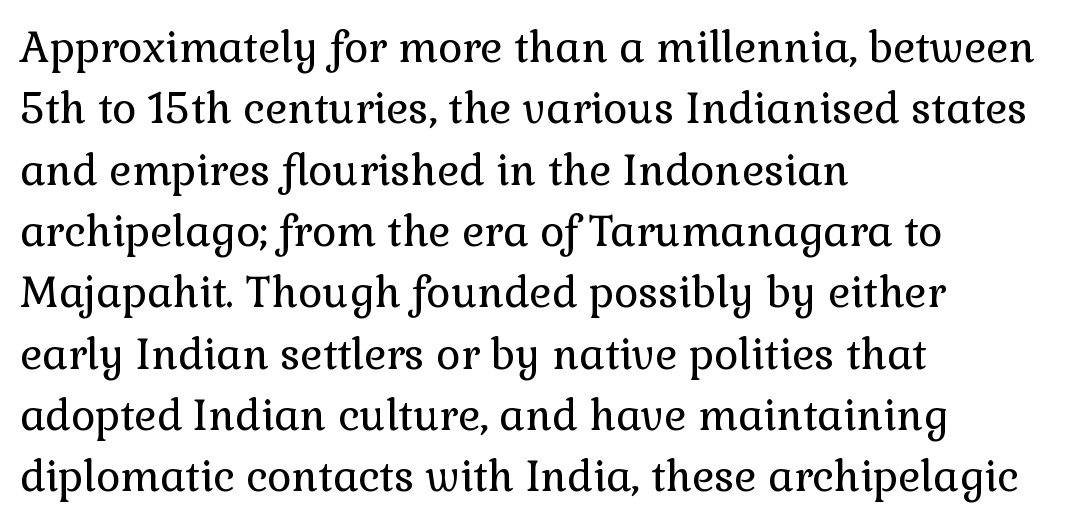
The block of text has a typical density, with ordinary space between rows. In terms of posture, this sample is upright. The font is comparable to plain body text, perhaps lighter. The letters carry serifs — small finishing strokes at the ends of their stems. Which margin do the lines hug? The left one — the right edge is uneven.
